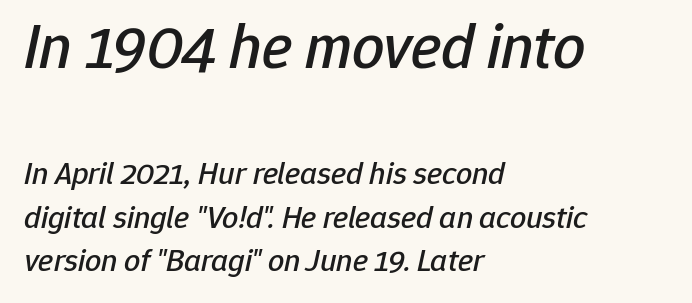
{"italic": "yes", "lean": "right", "slant_degrees": 12, "width": "normal", "stroke_contrast": "low", "x_height": "medium", "monospaced": "no", "underline": "no", "align": "left", "line_spacing": "normal", "line_spacing_ratio": 1.36, "letter_spacing": "normal", "letter_spacing_em": 0.0, "larger_block": "first", "size_ratio": 2.0, "glyph_px": 64}
